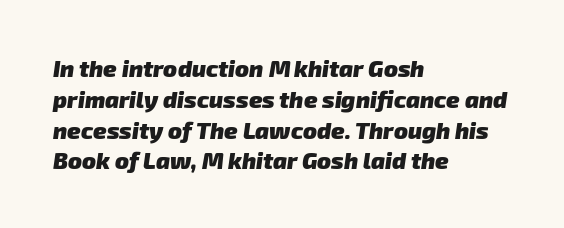
Q: Is the text bold? A: Yes.
Q: Is the text underlined? A: No.
Q: How is the paragraph aligned? A: Left-aligned.
Q: Is the spacing between letters normal or unusually wide? A: Normal.
Q: Is the spacing between lines tight, normal or loose? A: Normal.
